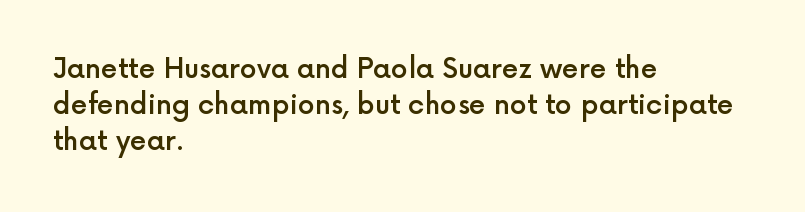
{"italic": "no", "bold": "semi", "underline": "no", "align": "left", "line_spacing": "normal", "line_spacing_ratio": 1.33, "letter_spacing": "normal", "letter_spacing_em": 0.0, "glyph_px": 27}
